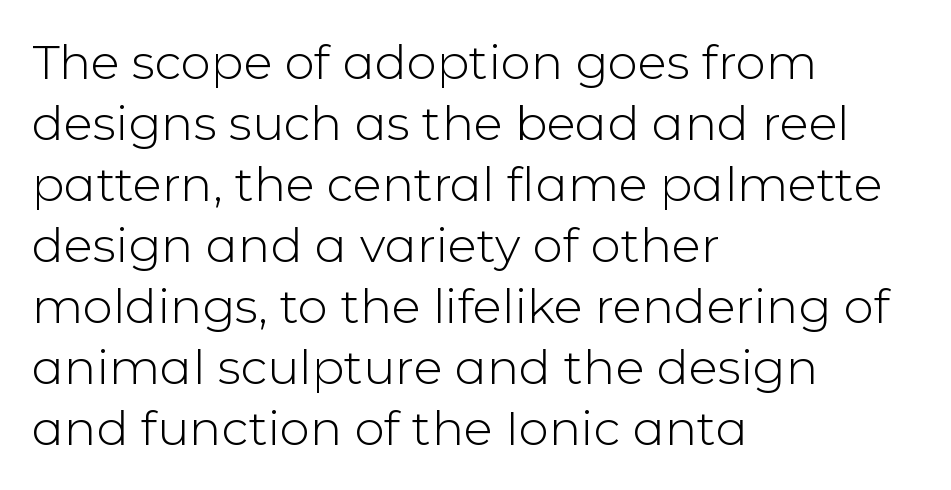
Check where the strokes stop: nothing finishes them off — pure sans. Caption: face not bold, strokes unweighted. The lines sit at an ordinary, default distance from one another. The font's upright variant was chosen for this text. Left-aligned paragraph, ragged on the right. Descenders are the only things crossing below the line.
